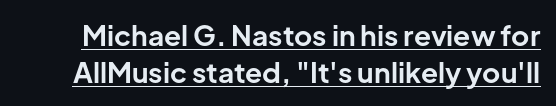
The type family on display is of the sans-serif kind. A typesetter would call this leading conventional body-copy spacing. Emphasis is given by a line drawn under the lettering. I'd describe the lettering as bold — thick and assertive. Compared with typical body copy, the letter spacing here is the same.
